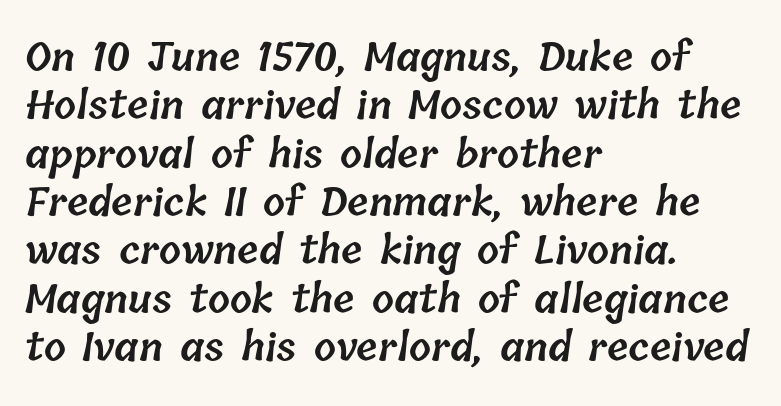
{"bold": "semi", "weight": "semibold", "width": "normal", "stroke_contrast": "low", "x_height": "medium", "monospaced": "no", "underline": "no", "align": "left", "line_spacing_ratio": 1.24, "letter_spacing": "normal", "letter_spacing_em": 0.0, "glyph_px": 39}
